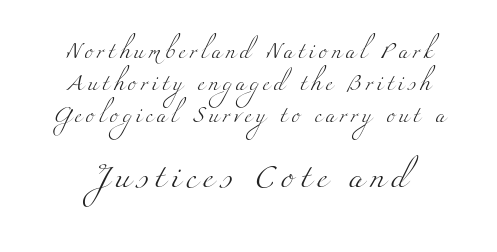
{"bold": "no", "underline": "no", "align": "center", "line_spacing": "loose", "line_spacing_ratio": 2.0, "letter_spacing": "wide", "letter_spacing_em": 0.25, "larger_block": "second", "size_ratio": 1.5, "glyph_px": 24}
